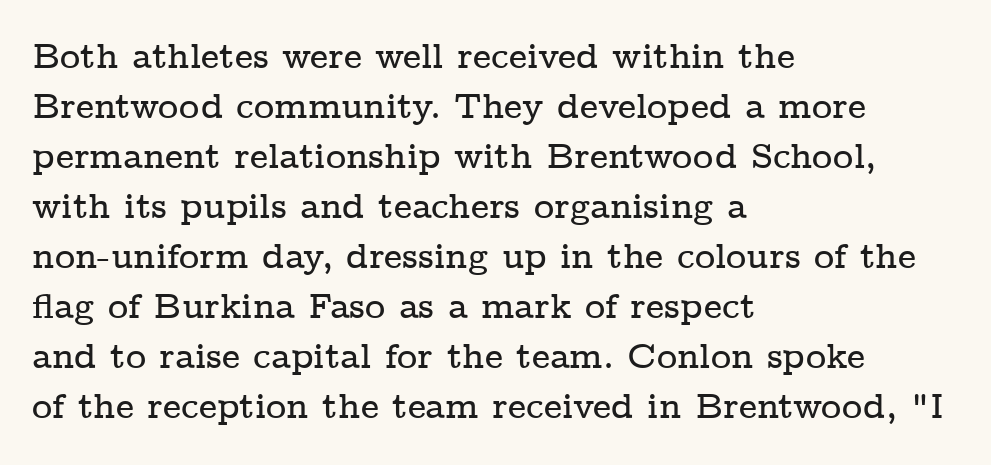
Tracking here is standard; glyphs follow each other at the usual distance. A clean baseline with only descenders dipping below it. A typesetter would call this leading conventional body-copy spacing. Each letter's strokes conclude with small projecting serifs. Unlike italic type, these characters show no tilt at all.
